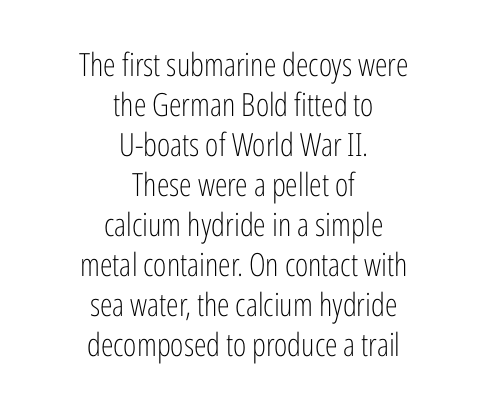
The image shows 32 px light, condensed sans-serif type, upright; set centered, normal line spacing (1.25x), normal letter spacing, not underlined; low stroke contrast and a medium x-height.
